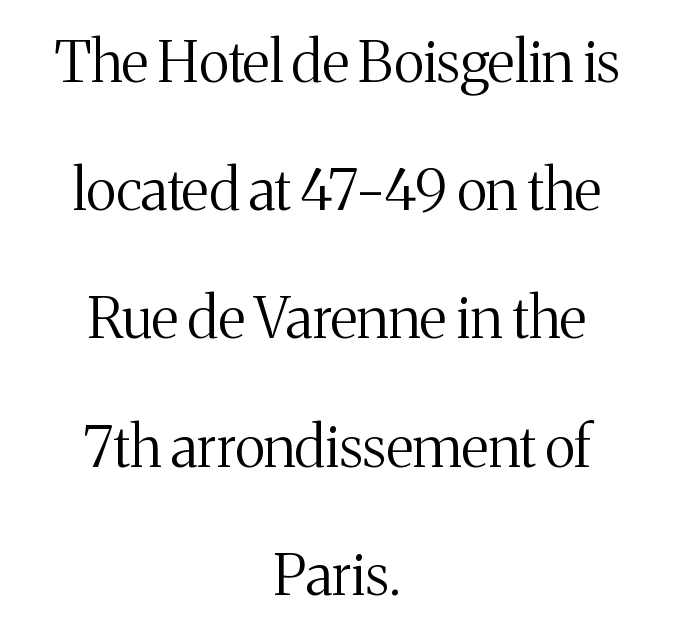
Glance below the letters and you will spot only blank space. Successive baselines arrive slowly, with a big drop between each. Nothing heavy about these letters — not bold at all. This rendering leaves character spacing at its baseline value.
